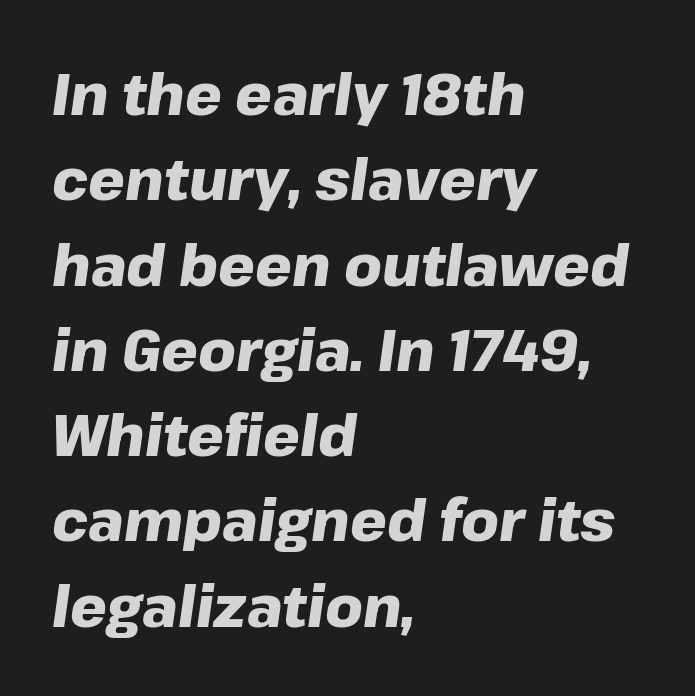
The image shows 58 px heavy type, italic (leaning right); set left-aligned, normal line spacing (1.47x), normal letter spacing, not underlined; low stroke contrast and a medium x-height.
